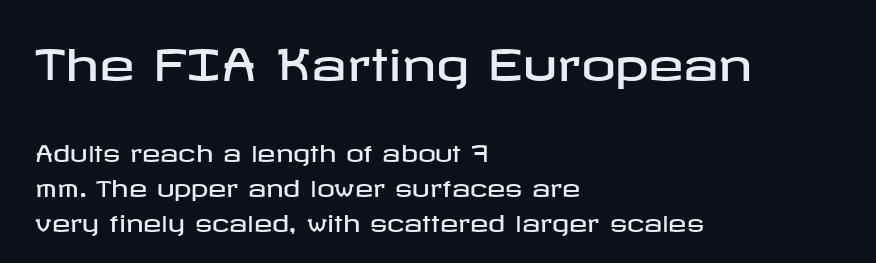
Each line starts at the same left margin while the right side varies. Descenders are the only things crossing below the line. The rendering keeps characters at their native spacing. Type size steps down from the first block to the second.
